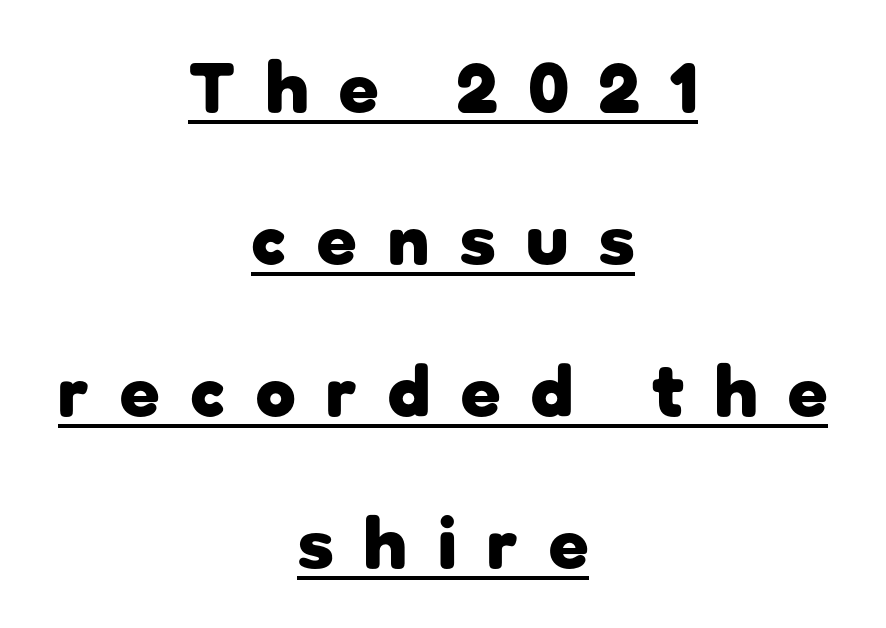
{"serif": "no", "italic": "no", "bold": "yes", "weight": "heavy", "width": "normal", "stroke_contrast": "low", "x_height": "medium", "monospaced": "no", "underline": "yes", "align": "center", "line_spacing": "loose", "line_spacing_ratio": 2.11, "letter_spacing": "wide", "letter_spacing_em": 0.43, "glyph_px": 72}
